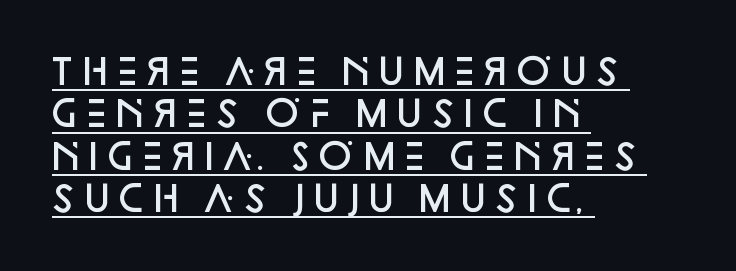
The image shows 35 px semibold sans-serif type, upright; set left-aligned, line spacing 1.21x, normal letter spacing, underlined; low stroke contrast and a large x-height.
